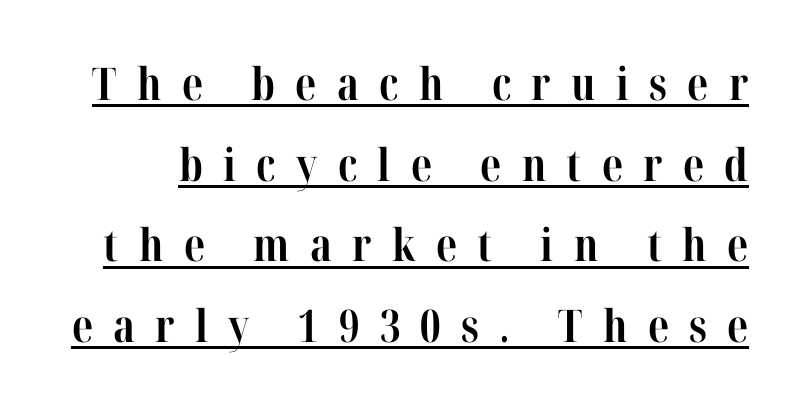
The image shows 45 px bold, condensed serif type, upright; set line spacing 1.79x, unusually wide letter spacing (+0.45 em), underlined; high stroke contrast and a medium x-height.
